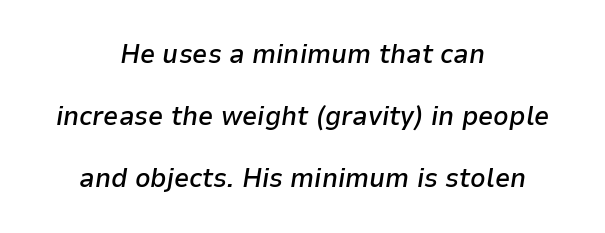
The image shows 27 px text type, italic (leaning right); set centered, loose line spacing (2.3x), normal letter spacing, not underlined.
